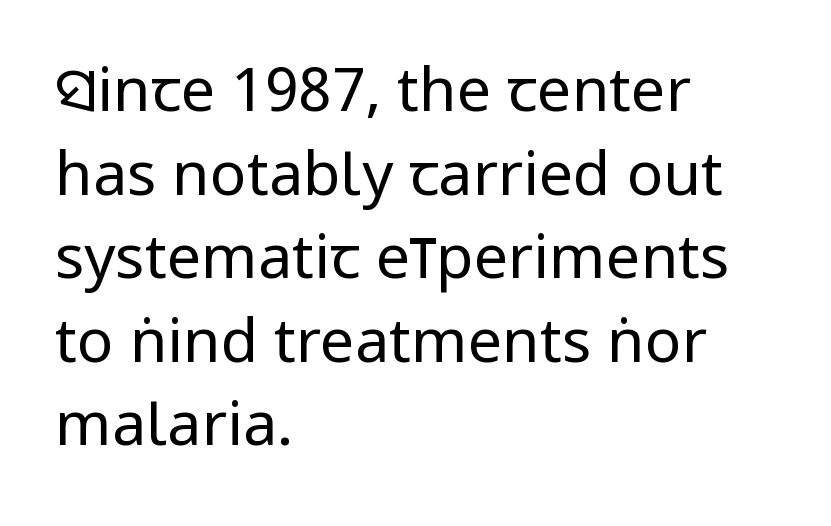
A typesetter would mark this as roman, not italic. The typesetting does not lean heavy: it is not bold. No word sits above an underline. Is the letter spacing exaggerated? No — it looks like the ordinary default.
